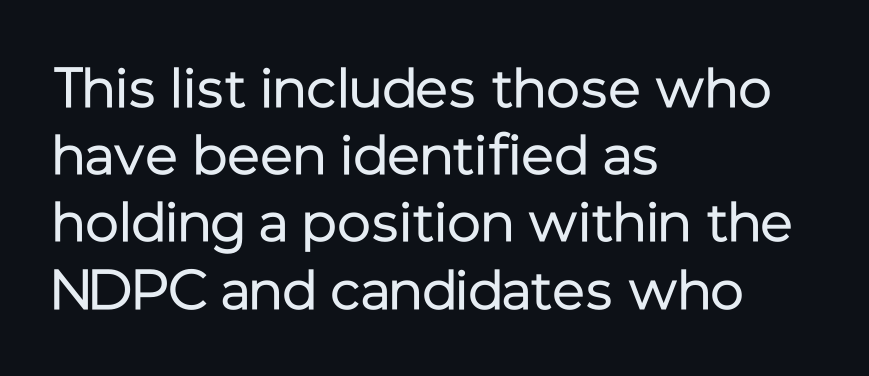
The image shows 56 px regular-weight sans-serif type, upright; set left-aligned, line spacing 1.2x, normal letter spacing, not underlined; low stroke contrast and a medium x-height.
